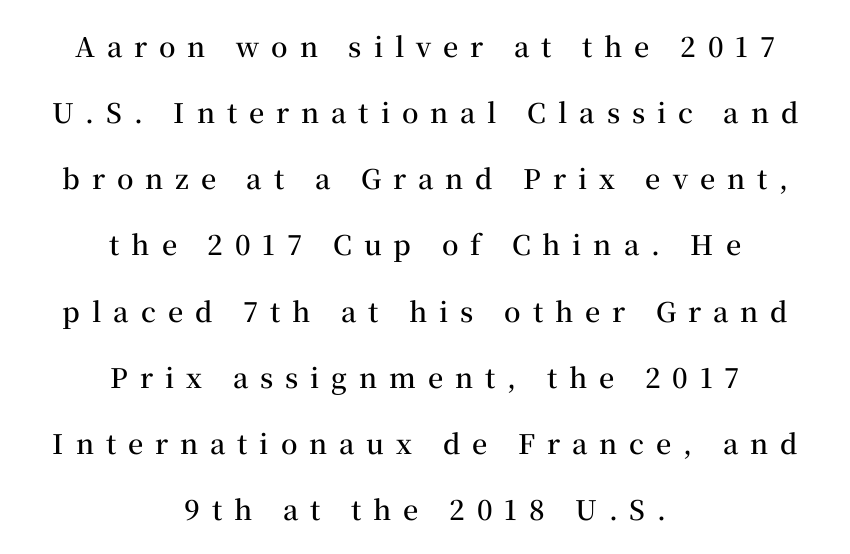
The image shows 27 px text type, upright; set centered, loose line spacing (2.45x), unusually wide letter spacing (+0.44 em), not underlined.
